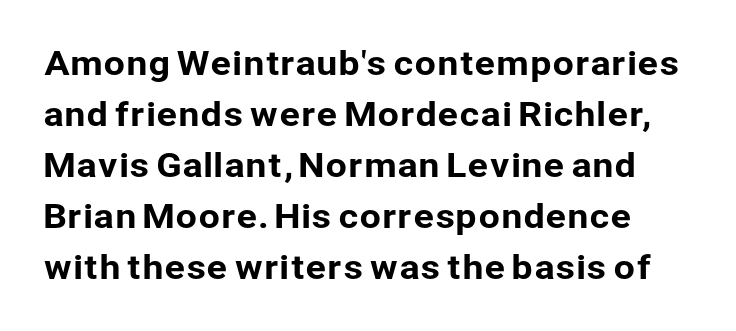
{"serif": "no", "italic": "no", "width": "normal", "stroke_contrast": "low", "x_height": "medium", "monospaced": "no", "underline": "no", "line_spacing": "normal", "line_spacing_ratio": 1.5, "letter_spacing": "normal", "letter_spacing_em": 0.0, "glyph_px": 34}
